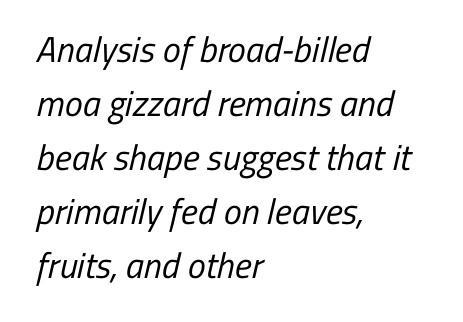
{"serif": "no", "bold": "no", "weight": "regular", "width": "condensed", "stroke_contrast": "low", "x_height": "medium", "monospaced": "no", "underline": "no", "align": "left", "line_spacing": "normal", "line_spacing_ratio": 1.5, "letter_spacing": "normal", "letter_spacing_em": 0.0, "glyph_px": 36}
